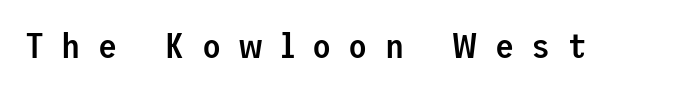
Between one letter and the next there's a generous, obvious gap. This is the in-between weight designers call semibold or demi. Italic: no, the glyphs are upright roman. Bare-footed words on every line. A typesetter would label this face a sans.
